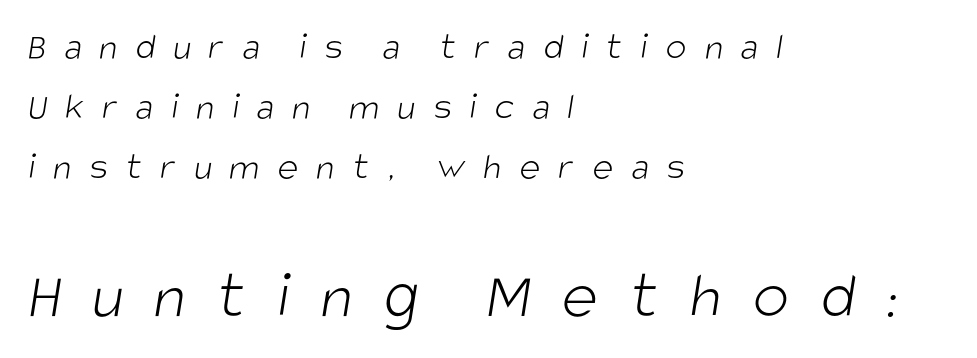
The image shows 68 px light, condensed sans-serif type; set left-aligned, normal line spacing (1.54x), unusually wide letter spacing (+0.46 em), not underlined; the second (bottom) block is 1.74x larger; low stroke contrast and a large x-height.
